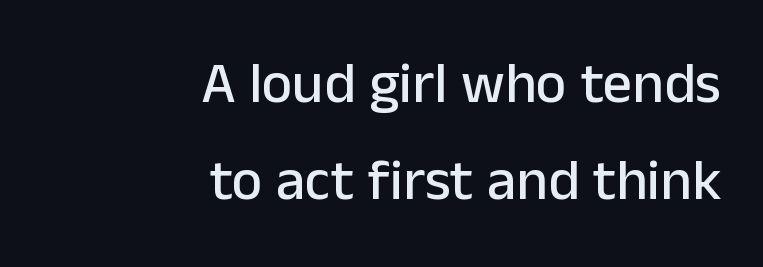
Descenders hang freely into open space. Do the characters align in a grid? No, the font is proportional. The space between consecutive lines is moderate. The letters carry no serifs — their stems end cleanly without finishing strokes. Look at the tracking — it's just the regular setting, nothing added. The paragraph has a hard right edge and a soft left edge.
